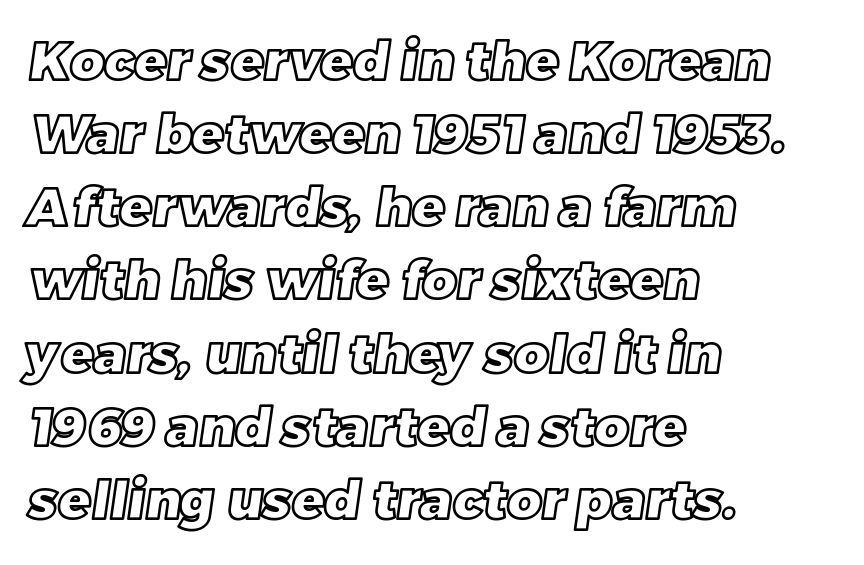
Q: Is the text underlined? A: No.
Q: How is the paragraph aligned? A: Left-aligned.
Q: Is the spacing between letters normal or unusually wide? A: Normal.
Q: Is the spacing between lines tight, normal or loose? A: Normal.
Q: Width (condensed, normal, or wide)? A: Normal.
Q: x-height? A: Large.
Q: Monospaced? A: No.
